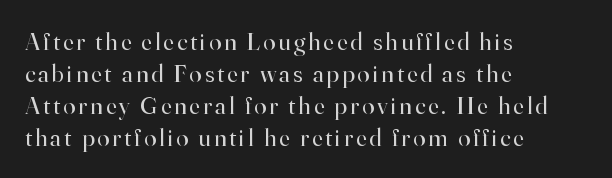
Q: Is the text bold? A: No.
Q: Is the text italic (slanted)? A: No, it is upright.
Q: Is the text underlined? A: No.
Q: How is the paragraph aligned? A: Left-aligned.
Q: Is the spacing between lines tight, normal or loose? A: Normal.
